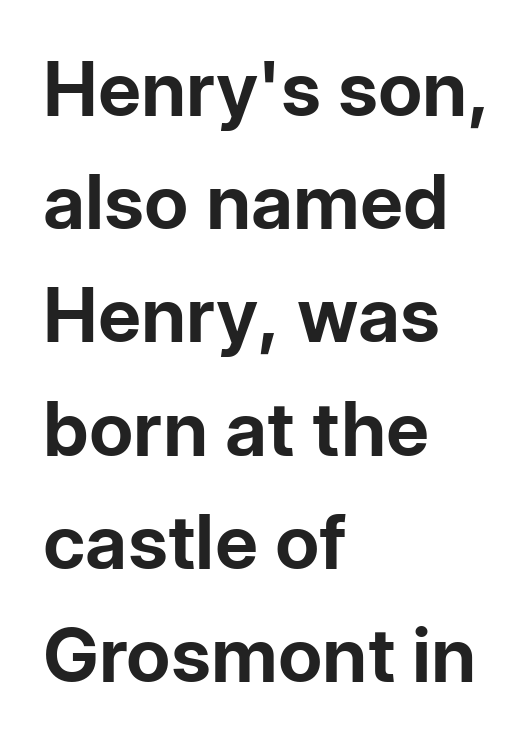
Q: Is the text bold? A: Yes.
Q: Is the text italic (slanted)? A: No, it is upright.
Q: Is the typeface a serif or a sans-serif typeface? A: Sans-serif.
Q: Is the text underlined? A: No.
Q: How is the paragraph aligned? A: Left-aligned.
Q: Is the spacing between letters normal or unusually wide? A: Normal.
Q: Is the spacing between lines tight, normal or loose? A: Normal.
Q: Width (condensed, normal, or wide)? A: Normal.
Q: Stroke contrast? A: Low.
Q: x-height? A: Medium.
Q: Monospaced? A: No.
